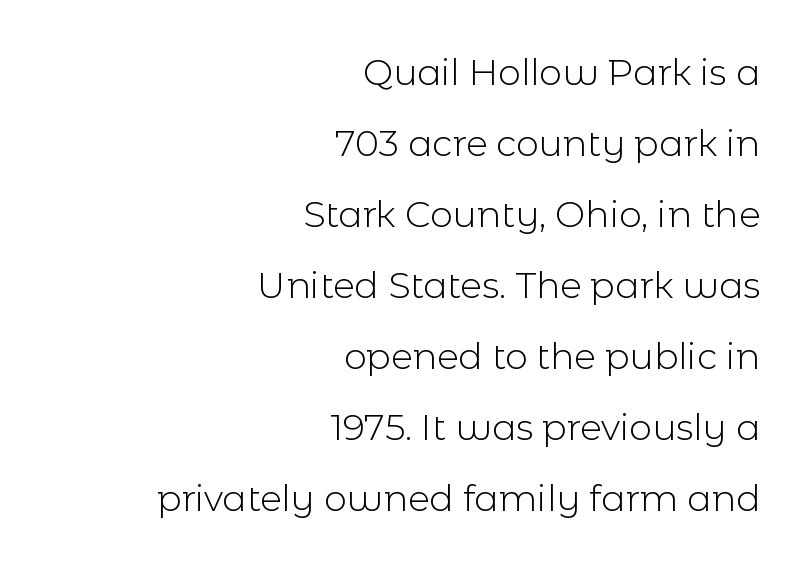
Visually the block forms a straight wall on the right and a jagged coastline on the left. Serif or sans? Sans — the stroke terminals are bare. The font's upright variant was chosen for this text. The passage shown is not bold in any degree. Default kerning and tracking; the words read as compact shapes.
